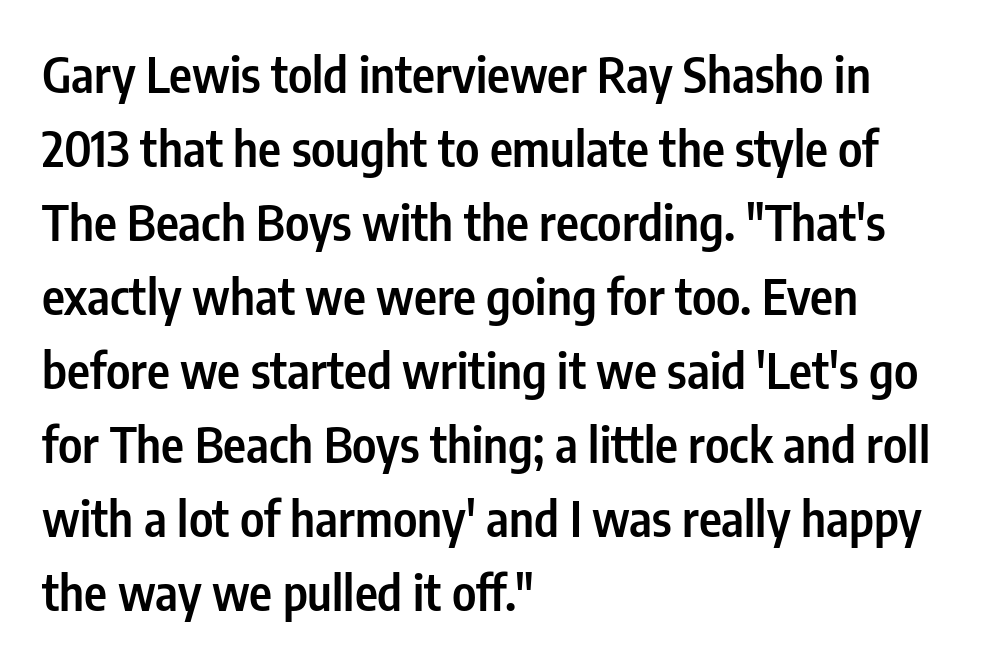
Q: Is the text bold? A: Semi-bold.
Q: Is the text italic (slanted)? A: No, it is upright.
Q: Is the typeface a serif or a sans-serif typeface? A: Sans-serif.
Q: Is the text underlined? A: No.
Q: How is the paragraph aligned? A: Left-aligned.
Q: Is the spacing between letters normal or unusually wide? A: Normal.
Q: Is the spacing between lines tight, normal or loose? A: Normal.
Q: Width (condensed, normal, or wide)? A: Condensed.
Q: Stroke contrast? A: Low.
Q: x-height? A: Medium.
Q: Monospaced? A: No.
